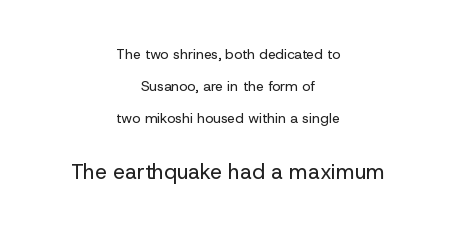
{"italic": "no", "bold": "no", "underline": "no", "align": "center", "line_spacing": "loose", "line_spacing_ratio": 2.28, "letter_spacing": "normal", "letter_spacing_em": 0.0, "larger_block": "second", "size_ratio": 1.5, "glyph_px": 21}
